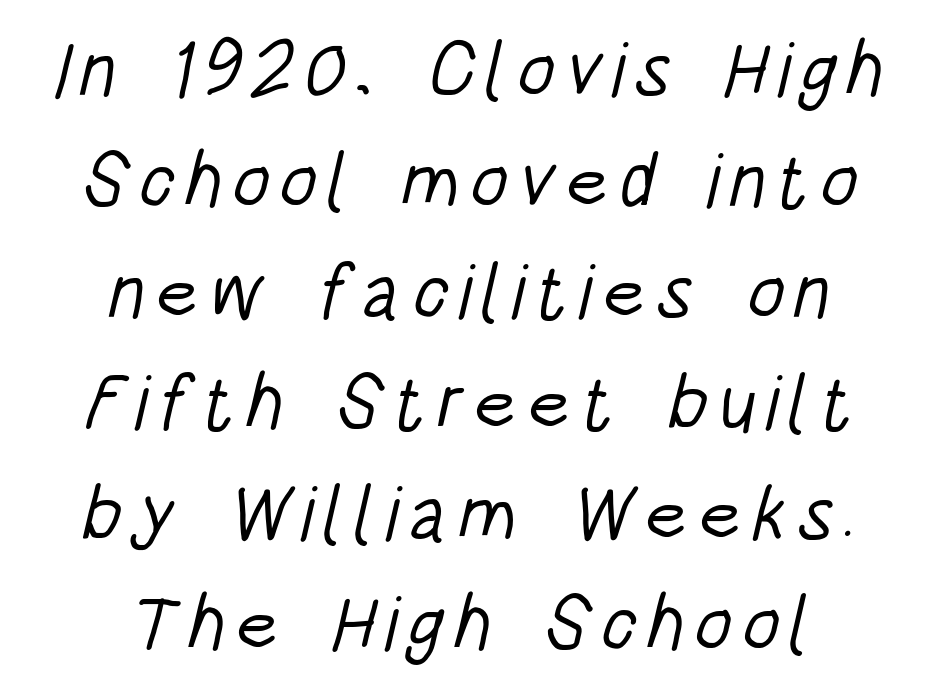
Q: Is the text bold? A: No.
Q: Is the typeface a serif or a sans-serif typeface? A: Sans-serif.
Q: Is the text underlined? A: No.
Q: How is the paragraph aligned? A: Centered.
Q: Is the spacing between lines tight, normal or loose? A: Normal.
Q: Width (condensed, normal, or wide)? A: Condensed.
Q: Stroke contrast? A: Low.
Q: x-height? A: Large.
Q: Monospaced? A: No.
